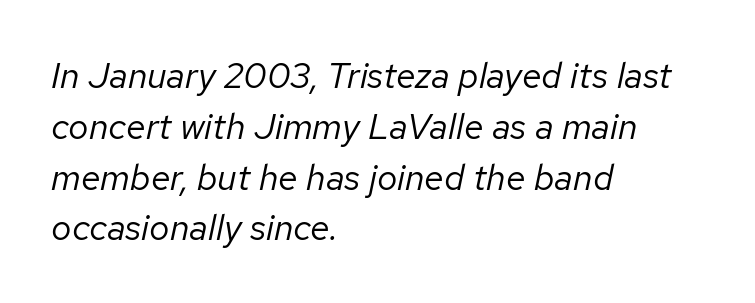
Q: Is the text bold? A: No.
Q: Is the text italic (slanted)? A: Yes, it leans right by about 12 degrees.
Q: Is the text underlined? A: No.
Q: How is the paragraph aligned? A: Left-aligned.
Q: Is the spacing between letters normal or unusually wide? A: Normal.
Q: Is the spacing between lines tight, normal or loose? A: Normal.
Q: Width (condensed, normal, or wide)? A: Normal.
Q: Stroke contrast? A: Low.
Q: x-height? A: Medium.
Q: Monospaced? A: No.
